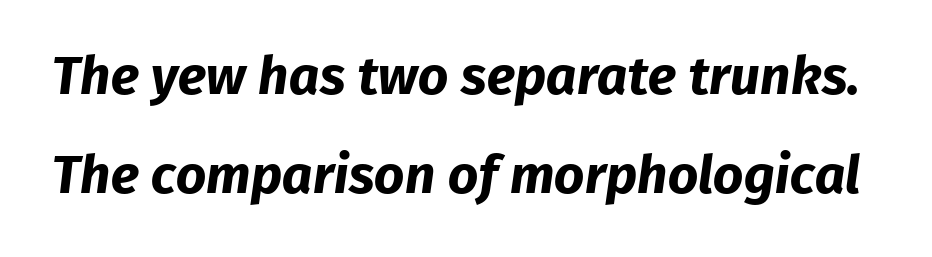
Q: Is the text bold? A: Yes.
Q: Is the typeface a serif or a sans-serif typeface? A: Sans-serif.
Q: Is the text underlined? A: No.
Q: Is the spacing between letters normal or unusually wide? A: Normal.
Q: Width (condensed, normal, or wide)? A: Normal.
Q: Stroke contrast? A: Low.
Q: x-height? A: Medium.
Q: Monospaced? A: No.
